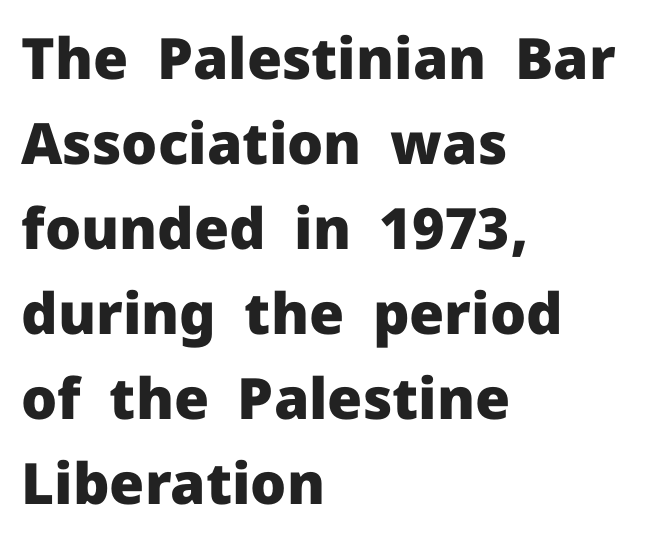
Nope, not italic — everything's standing straight. Honestly, the row spacing looks completely unremarkable. In terms of letterspacing, this is plain default setting. Heavy, bold letterforms. You could not count columns in this text — the font is proportionally spaced. I'd call this a sans setting — the letters go barefoot.
